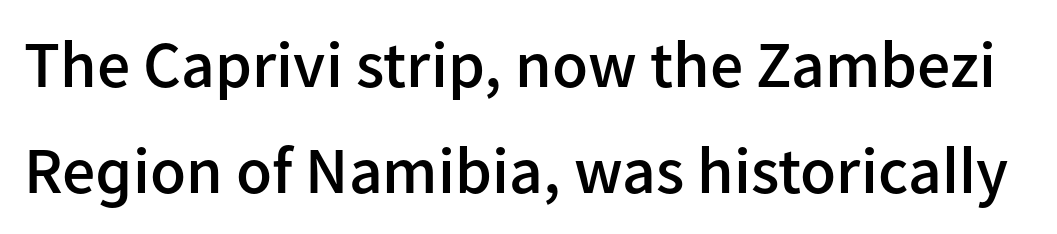
A typesetter would call this zero additional tracking. Whoever set this chose a conventional vertical rhythm. It's the straight-up-and-down kind of type. Examine the stroke ends and you'll find no serifs.
